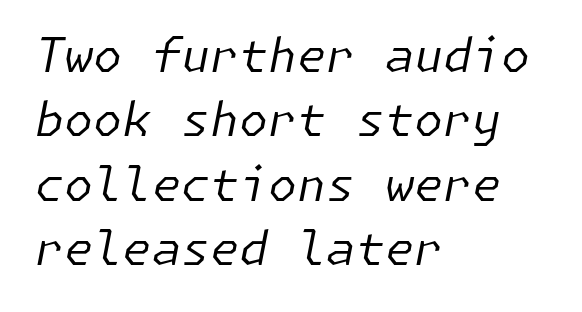
The paragraph shown leans on its left margin. Rows of type keep a routine distance in the vertical direction. Plain, unruled lines of type. No extra ink here — the face is not bold.
